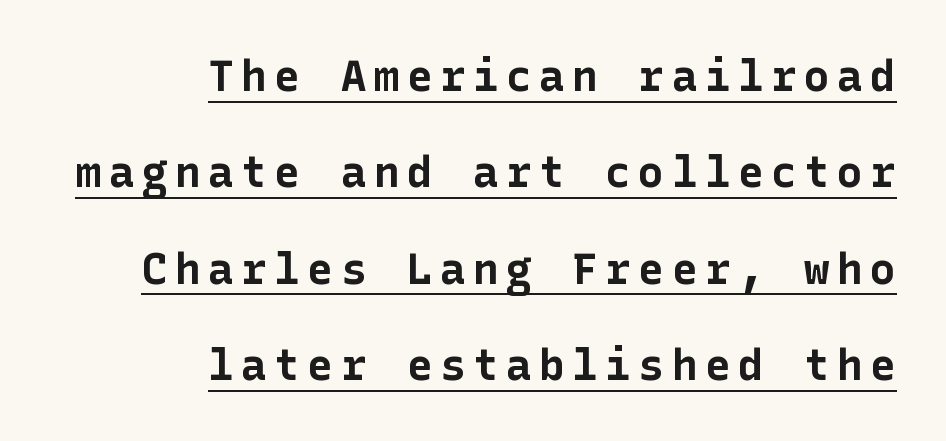
{"serif": "no", "italic": "no", "bold": "yes", "weight": "bold", "width": "normal", "stroke_contrast": "low", "x_height": "medium", "underline": "yes", "align": "right", "line_spacing": "loose", "line_spacing_ratio": 2.24, "glyph_px": 43}
